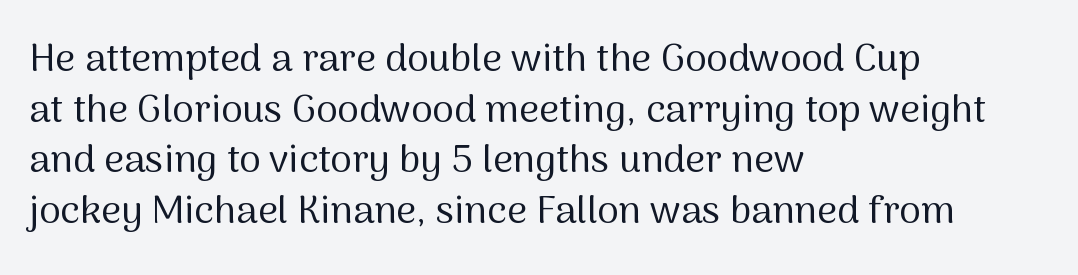
Q: Is the text bold? A: No.
Q: Is the text italic (slanted)? A: No, it is upright.
Q: Is the typeface a serif or a sans-serif typeface? A: Sans-serif.
Q: Is the text underlined? A: No.
Q: How is the paragraph aligned? A: Left-aligned.
Q: Is the spacing between letters normal or unusually wide? A: Normal.
Q: Is the spacing between lines tight, normal or loose? A: Normal.
Q: Width (condensed, normal, or wide)? A: Normal.
Q: Stroke contrast? A: Medium.
Q: x-height? A: Medium.
Q: Monospaced? A: No.
